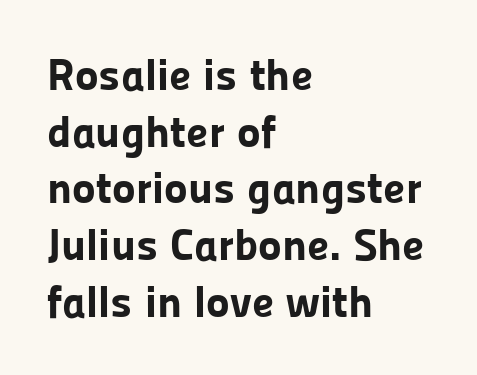
Q: Is the text bold? A: Yes.
Q: Is the text italic (slanted)? A: No, it is upright.
Q: Is the typeface a serif or a sans-serif typeface? A: Sans-serif.
Q: Is the text underlined? A: No.
Q: How is the paragraph aligned? A: Left-aligned.
Q: Is the spacing between letters normal or unusually wide? A: Normal.
Q: Is the spacing between lines tight, normal or loose? A: Normal.
Q: Width (condensed, normal, or wide)? A: Normal.
Q: Stroke contrast? A: Low.
Q: x-height? A: Medium.
Q: Monospaced? A: No.
